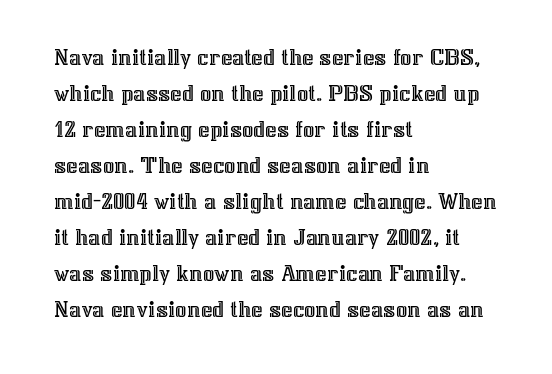
{"italic": "no", "underline": "no", "align": "left", "line_spacing": "normal", "line_spacing_ratio": 1.44, "letter_spacing": "normal", "letter_spacing_em": 0.0, "glyph_px": 25}
